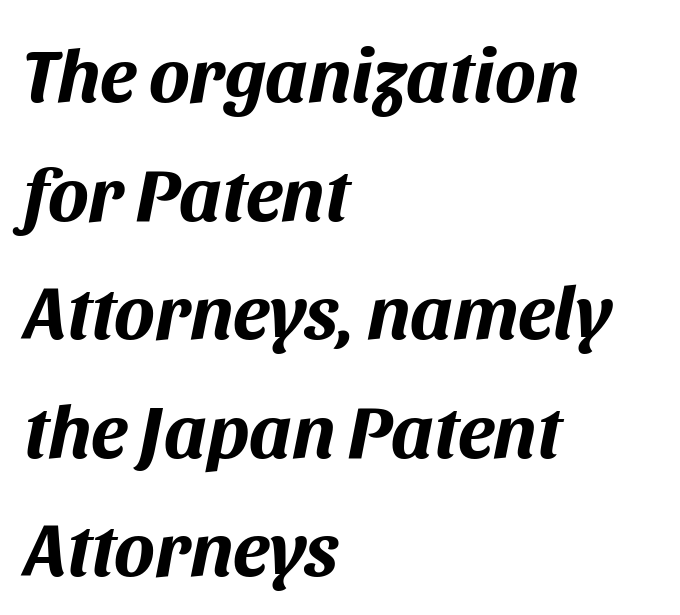
Nothing unusual about the tracking: characters are spaced as the font intends. How would I describe the line gaps? Plain and ordinary. Where is the straight margin? On the left. Nobody drew a line under any word here.
